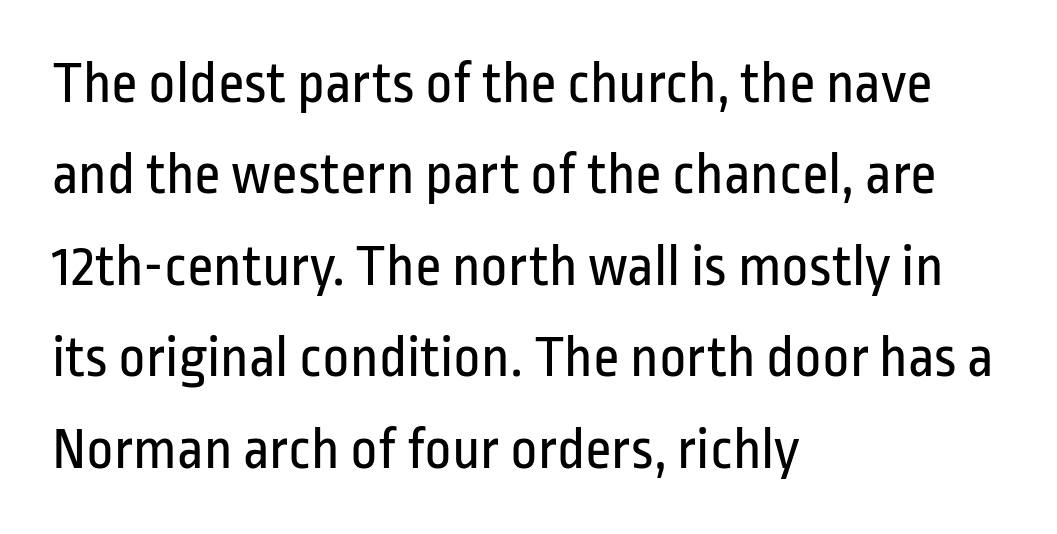
A typesetter would call this proportional, since set widths differ per character. Is there much room between lines? A standard amount, neither cramped nor airy. The letters stand straight up with perfectly vertical stems. Weight class: somewhere from thin through regular. The string is rendered with underlining switched off. Short note: letters normally spaced.
